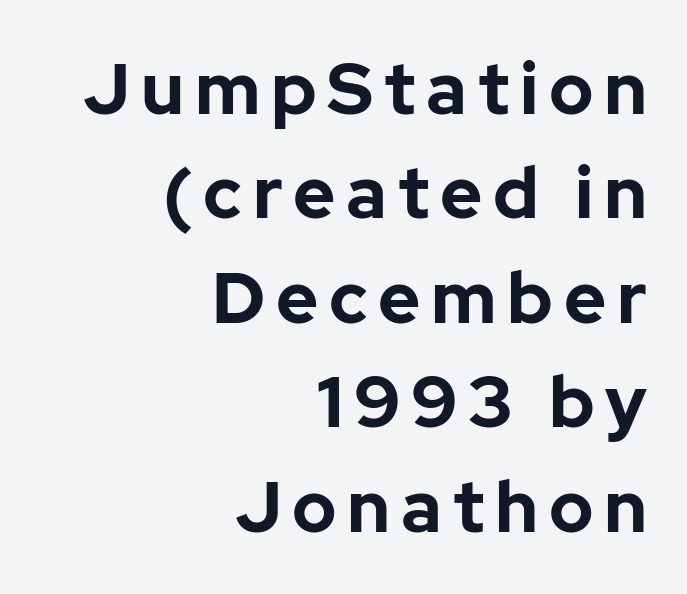
Notice how thick the strokes are: this is what a full bold looks like. Only glyphs here, with clear space below each row. Interline gaps are of average width in this sample. The rendering uses natural spacing where letterforms have individual widths. Font category for this specimen: sans-serif. The typography opts for an upright posture over an oblique one.
